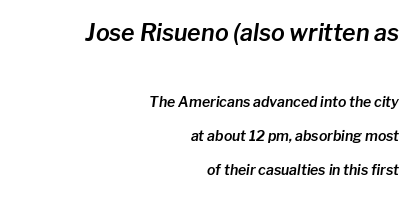
The block sitting higher on the canvas is the one with enlarged characters. Each new line begins a long way beneath the previous one. The compositor pushed each line to the right boundary. This rendering leaves character spacing at its baseline value. The specimen omits any rule beneath the text block's lines.
